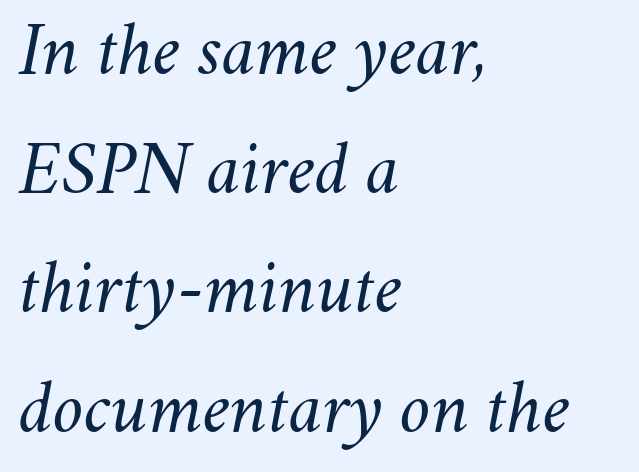
The image shows 75 px regular-weight type, italic (leaning right); set left-aligned, normal line spacing (1.59x), normal letter spacing, not underlined; medium stroke contrast and a small x-height.
